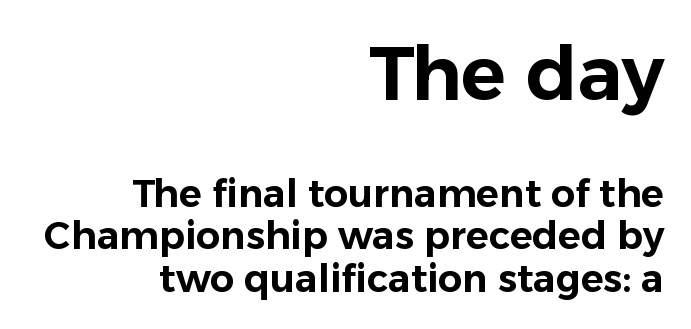
The image shows 75 px sans-serif type, upright; set right-aligned, tight line spacing (1.11x), normal letter spacing, not underlined; the first (top) block is 1.97x larger; low stroke contrast and a medium x-height.
